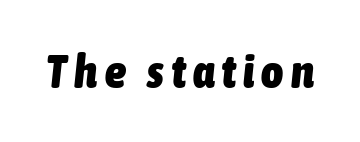
Q: Is the text bold? A: Yes.
Q: Is the text italic (slanted)? A: Yes, it leans right by about 6 degrees.
Q: Is the text underlined? A: No.
Q: Width (condensed, normal, or wide)? A: Condensed.
Q: Stroke contrast? A: Low.
Q: x-height? A: Medium.
Q: Monospaced? A: No.
